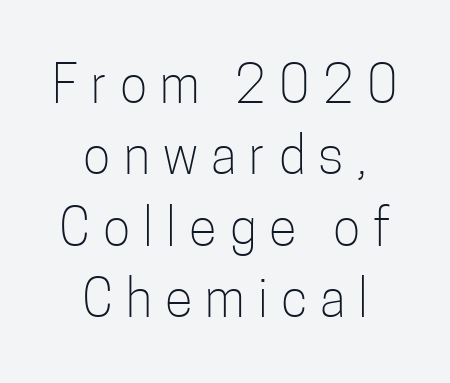
The image shows 51 px light, condensed sans-serif type, upright; set centered, normal line spacing (1.4x), unusually wide letter spacing (+0.26 em), not underlined; low stroke contrast and a medium x-height.
